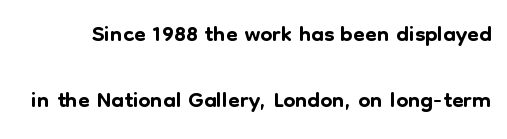
Q: Is the text italic (slanted)? A: No, it is upright.
Q: Is the typeface a serif or a sans-serif typeface? A: Sans-serif.
Q: Is the text underlined? A: No.
Q: Is the spacing between letters normal or unusually wide? A: Normal.
Q: Is the spacing between lines tight, normal or loose? A: Loose.
Q: Width (condensed, normal, or wide)? A: Normal.
Q: Stroke contrast? A: Low.
Q: x-height? A: Medium.
Q: Monospaced? A: No.
